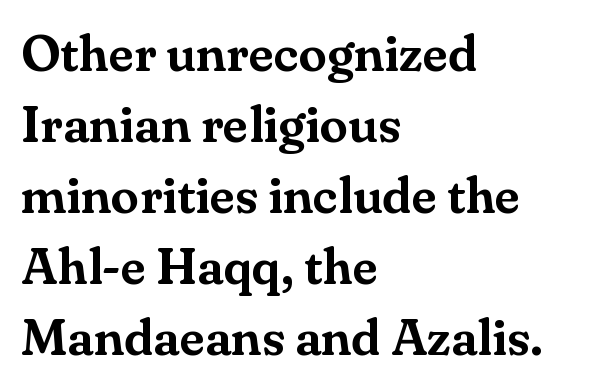
Q: Is the text italic (slanted)? A: No, it is upright.
Q: Is the typeface a serif or a sans-serif typeface? A: Serif.
Q: Is the text underlined? A: No.
Q: How is the paragraph aligned? A: Left-aligned.
Q: Is the spacing between letters normal or unusually wide? A: Normal.
Q: Is the spacing between lines tight, normal or loose? A: Normal.
Q: Width (condensed, normal, or wide)? A: Normal.
Q: Stroke contrast? A: Medium.
Q: x-height? A: Small.
Q: Monospaced? A: No.
